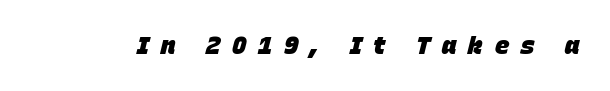
The image shows 24 px bold type, italic (leaning right); set unusually wide letter spacing (+0.49 em), not underlined.
